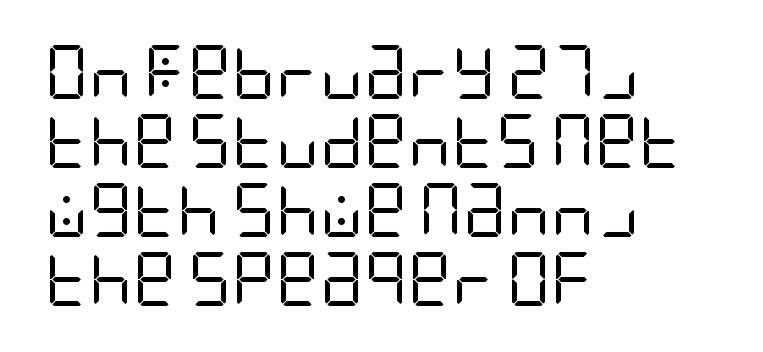
The specimen omits any rule beneath the text block's lines. Notice how descenders clear the ascenders below comfortably — that's standard leading. The passage is arranged the way most books set body copy — flush left. Heaviness? Minimal to ordinary, like unemphasized prose.
